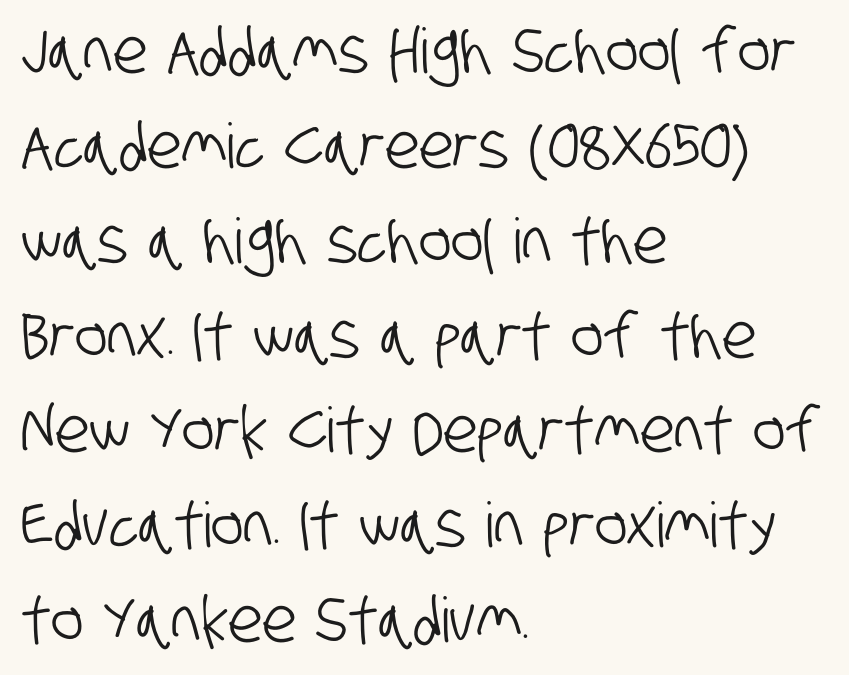
{"serif": "no", "width": "condensed", "stroke_contrast": "low", "x_height": "large", "monospaced": "no", "underline": "no", "align": "left", "line_spacing": "normal", "line_spacing_ratio": 1.53, "letter_spacing": "normal", "letter_spacing_em": 0.0, "glyph_px": 62}
